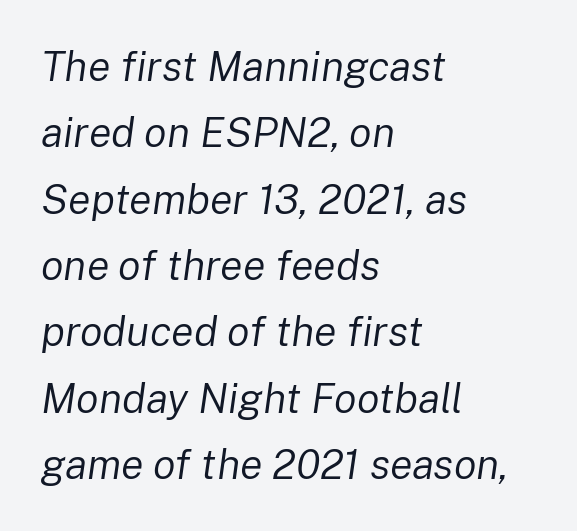
{"italic": "yes", "lean": "right", "slant_degrees": 8, "bold": "no", "weight": "regular", "width": "normal", "stroke_contrast": "low", "x_height": "medium", "monospaced": "no", "underline": "no", "align": "left", "line_spacing": "normal", "line_spacing_ratio": 1.58, "letter_spacing": "normal", "letter_spacing_em": 0.0, "glyph_px": 42}
